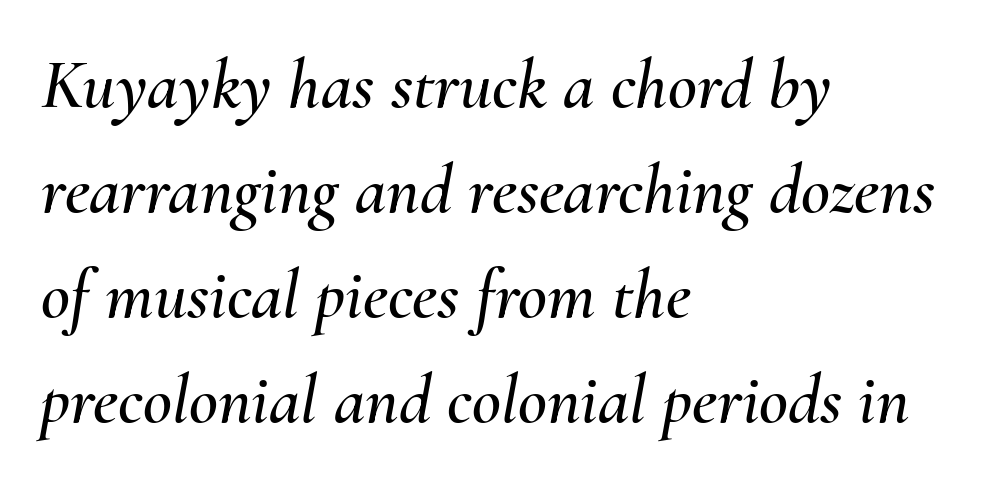
The image shows 71 px text type, italic (leaning right); set left-aligned, normal line spacing (1.48x), normal letter spacing, not underlined; medium stroke contrast and a small x-height.
